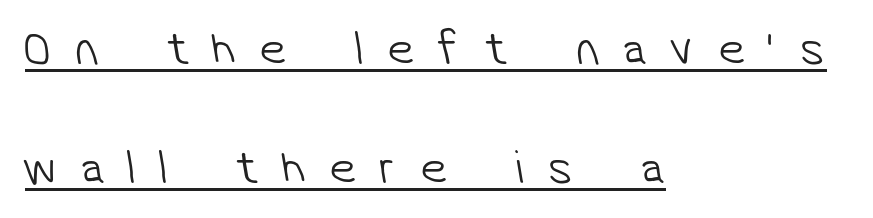
{"serif": "no", "bold": "no", "weight": "light", "width": "normal", "stroke_contrast": "low", "x_height": "medium", "monospaced": "no", "underline": "yes", "align": "left", "line_spacing": "loose", "line_spacing_ratio": 2.47, "letter_spacing": "wide", "letter_spacing_em": 0.49, "glyph_px": 48}
